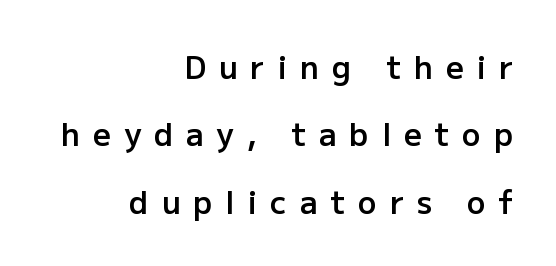
The image shows 31 px semibold sans-serif type, upright; set right-aligned, loose line spacing (2.17x), unusually wide letter spacing (+0.42 em), not underlined; low stroke contrast and a medium x-height.
